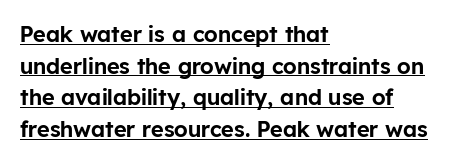
The image shows 22 px text type, upright; set left-aligned, normal line spacing (1.44x), normal letter spacing, underlined.
